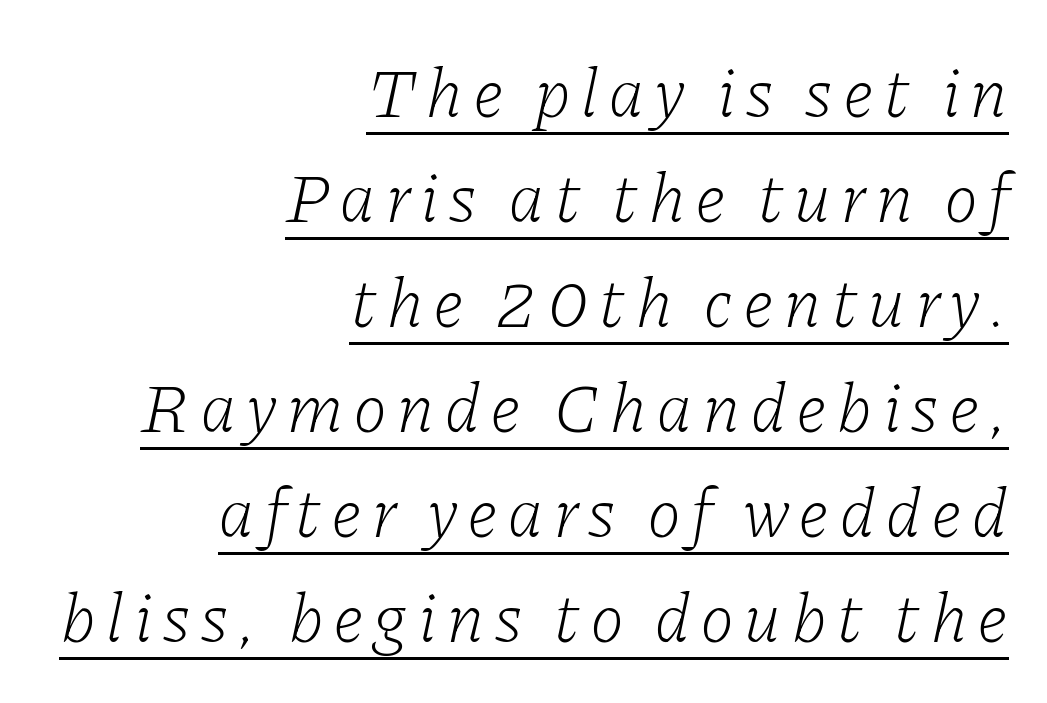
Q: Is the text bold? A: No.
Q: Is the text italic (slanted)? A: Yes, it leans right by about 11 degrees.
Q: Is the typeface a serif or a sans-serif typeface? A: Serif.
Q: Is the text underlined? A: Yes.
Q: How is the paragraph aligned? A: Right-aligned.
Q: Is the spacing between lines tight, normal or loose? A: Normal.
Q: Width (condensed, normal, or wide)? A: Normal.
Q: Stroke contrast? A: Low.
Q: x-height? A: Medium.
Q: Monospaced? A: No.
